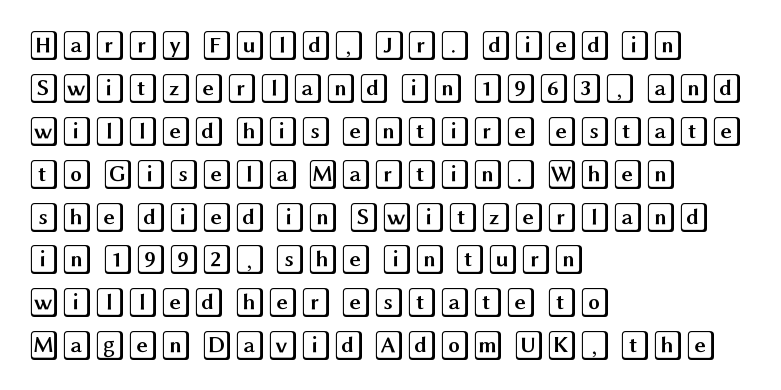
{"italic": "no", "width": "wide", "x_height": "large", "underline": "no", "align": "left", "line_spacing": "normal", "line_spacing_ratio": 1.43, "letter_spacing": "normal", "letter_spacing_em": 0.0, "glyph_px": 30}
